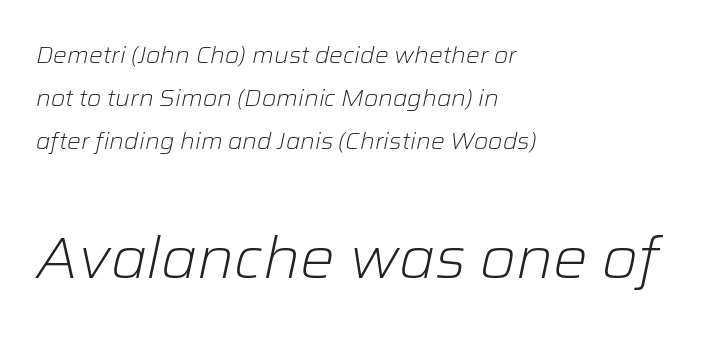
{"italic": "yes", "lean": "right", "slant_degrees": 12, "bold": "no", "weight": "light", "width": "normal", "stroke_contrast": "low", "x_height": "medium", "monospaced": "no", "underline": "no", "align": "left", "line_spacing_ratio": 1.88, "letter_spacing": "normal", "letter_spacing_em": 0.0, "larger_block": "second", "size_ratio": 2.52, "glyph_px": 58}
